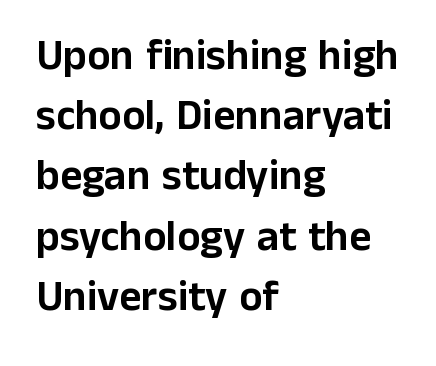
{"serif": "no", "italic": "no", "width": "normal", "stroke_contrast": "low", "x_height": "medium", "monospaced": "no", "underline": "no", "align": "left", "line_spacing": "normal", "line_spacing_ratio": 1.4, "letter_spacing": "normal", "letter_spacing_em": 0.0, "glyph_px": 43}
